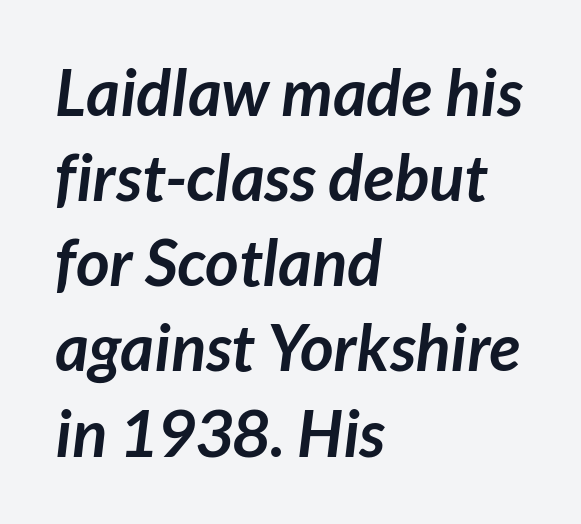
The image shows 65 px semibold sans-serif type; set left-aligned, normal line spacing (1.31x), normal letter spacing, not underlined; low stroke contrast and a medium x-height.
